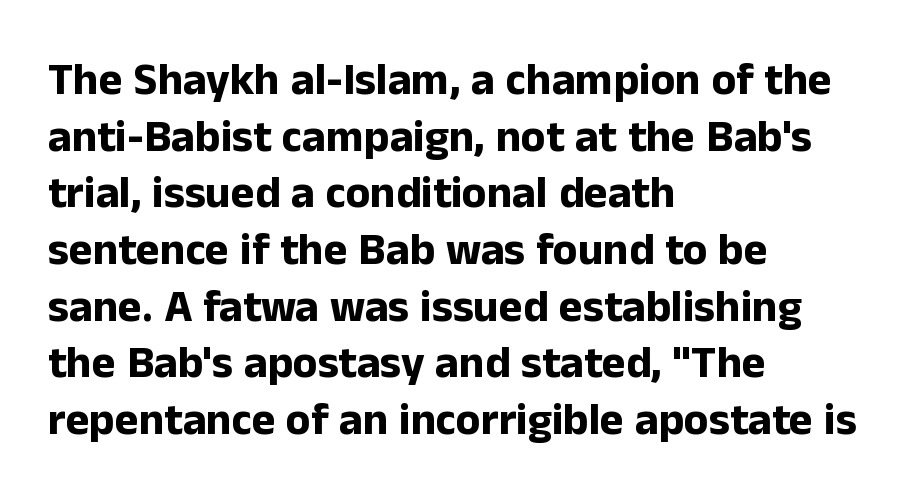
The image shows 45 px bold sans-serif type, upright; set left-aligned, normal line spacing (1.26x), normal letter spacing, not underlined; low stroke contrast and a medium x-height.
